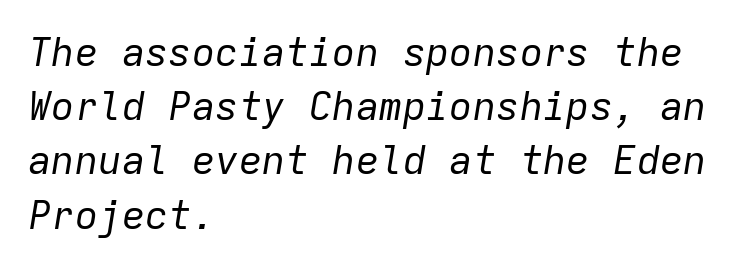
Posture: slanted. Horizontal bands of white between lines are of average thickness. A light-to-regular cut is what we see here. Casual observation: everything's shoved over to the left.
